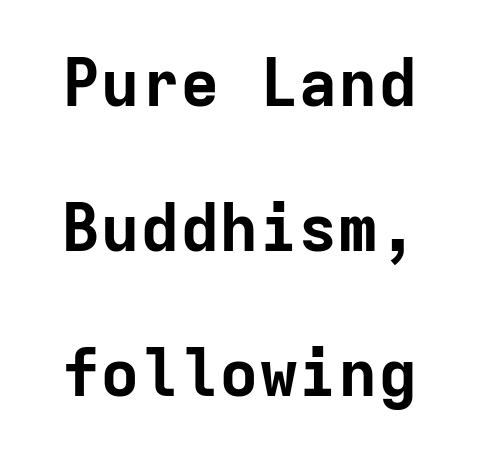
Q: Is the text bold? A: Yes.
Q: Is the text italic (slanted)? A: No, it is upright.
Q: Is the typeface a serif or a sans-serif typeface? A: Sans-serif.
Q: Is the text underlined? A: No.
Q: Is the spacing between letters normal or unusually wide? A: Normal.
Q: Is the spacing between lines tight, normal or loose? A: Loose.
Q: Width (condensed, normal, or wide)? A: Normal.
Q: Stroke contrast? A: Low.
Q: x-height? A: Medium.
Q: Monospaced? A: Yes.
